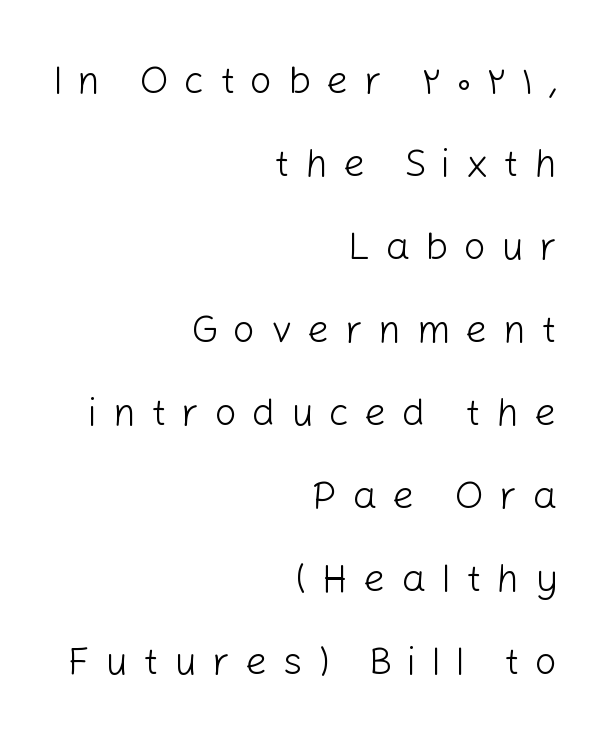
Someone cranked the tracking dial way up on this one. The passage shown stacks its lines with a broad gap. Designer's note — italics off, roman on. A sans-serif font was chosen for this passage.
